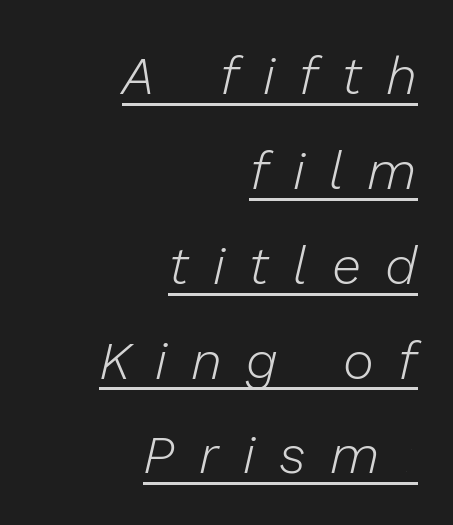
The image shows 53 px light type, italic (leaning right); set right-aligned, line spacing 1.79x, unusually wide letter spacing (+0.46 em), underlined; low stroke contrast and a medium x-height.
